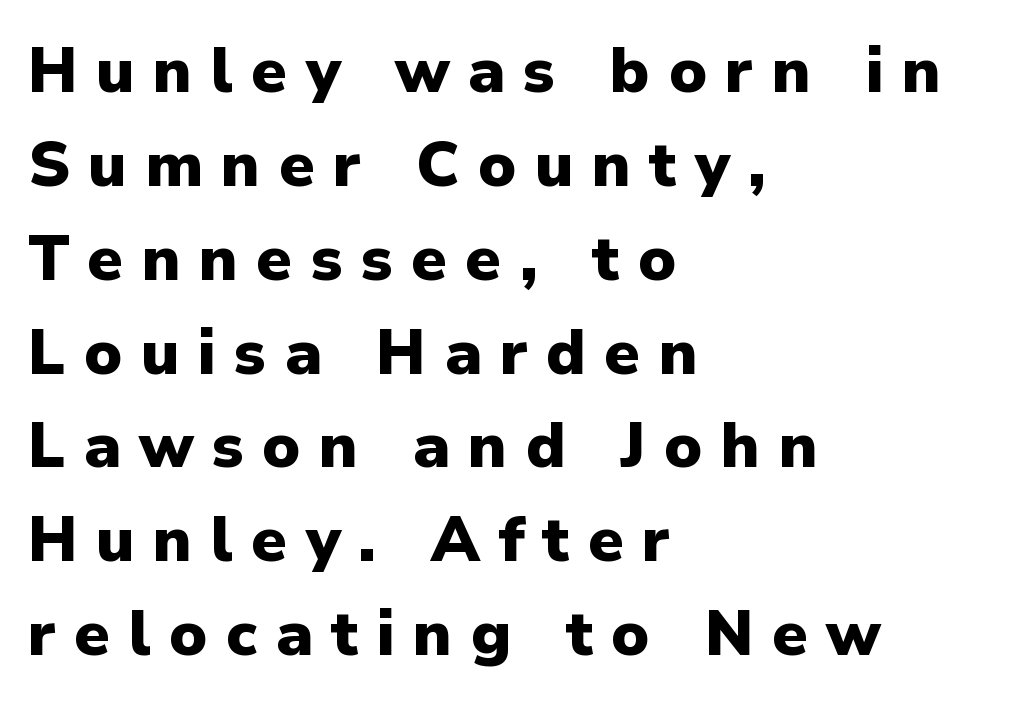
The strip under each line holds only bare page. The specimen reads as upright at a glance. This sample keeps an unexceptional amount of space between lines. The type is letterspaced generously, with wide tracking. Think of a printed novel: that variable character pitch is what you see here. All the whitespace from short lines collects on the right.
